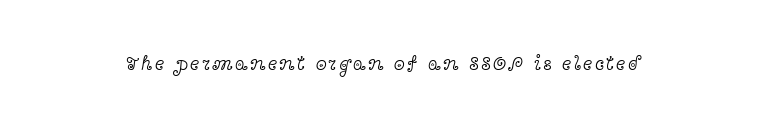
Q: Is the text bold? A: No.
Q: Is the text italic (slanted)? A: No, it is upright.
Q: Is the text underlined? A: No.
